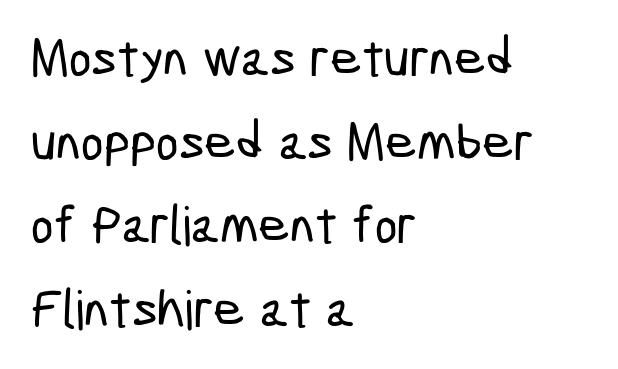
{"serif": "no", "width": "condensed", "stroke_contrast": "low", "x_height": "medium", "monospaced": "no", "underline": "no", "align": "left", "line_spacing": "normal", "line_spacing_ratio": 1.55, "letter_spacing": "normal", "letter_spacing_em": 0.0, "glyph_px": 54}
